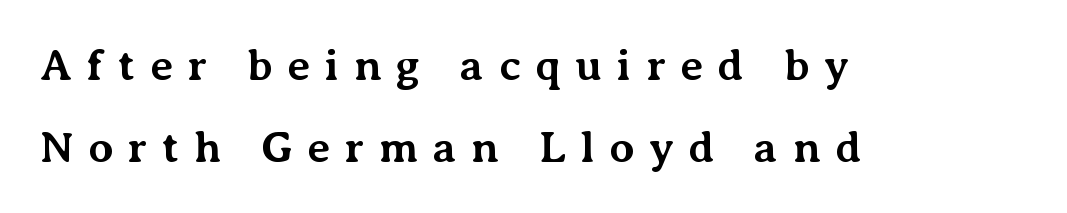
Examine the stroke ends and you'll spot serifs. This sample uses an upright cut, with every glyph sitting square on the baseline. Set as a true bold cut, around the 700 mark. This sample uses expanded letter spacing, leaving extra air between glyphs.
